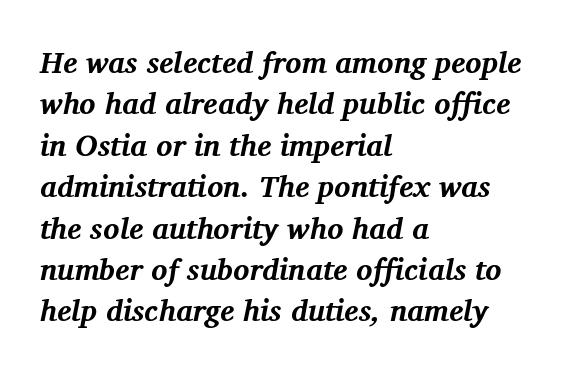
{"serif": "yes", "italic": "yes", "lean": "right", "slant_degrees": 11, "bold": "yes", "weight": "bold", "width": "normal", "stroke_contrast": "medium", "x_height": "medium", "monospaced": "no", "underline": "no", "align": "left", "line_spacing": "normal", "line_spacing_ratio": 1.38, "letter_spacing": "normal", "letter_spacing_em": 0.0, "glyph_px": 30}
